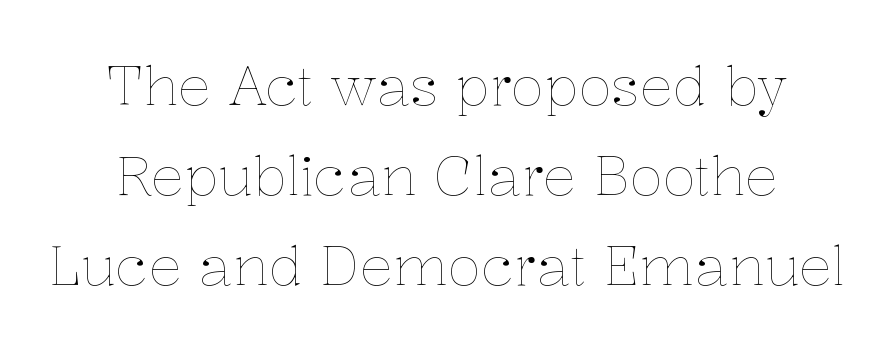
Do the characters align in a grid? No, the font is proportional. The baseline area is clear. The passage shown stacks its lines at a standard gap. Is the stroke heavy? The answer is a plain regular-or-lighter. Words appear dense and cohesive because spacing is normal. Quick note: not italic, upright.
